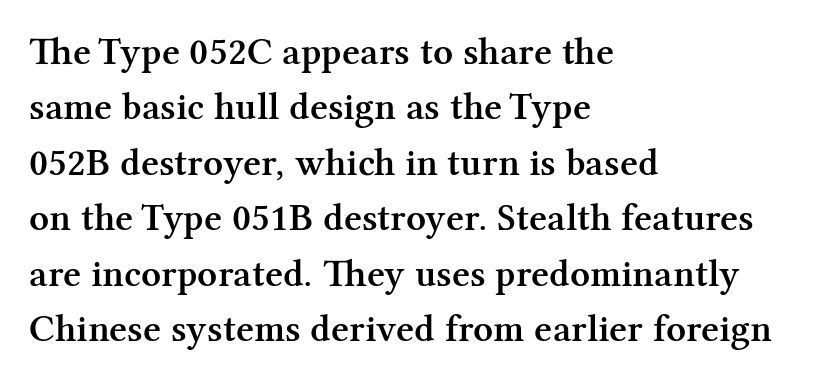
{"serif": "yes", "italic": "no", "bold": "semi", "weight": "semibold", "width": "normal", "stroke_contrast": "medium", "x_height": "medium", "monospaced": "no", "underline": "no", "align": "left", "line_spacing": "normal", "line_spacing_ratio": 1.42, "letter_spacing": "normal", "letter_spacing_em": 0.0, "glyph_px": 39}
